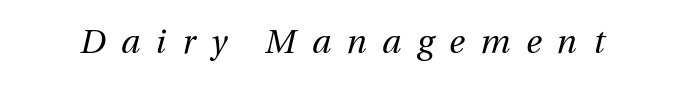
The image shows 33 px regular-weight type, italic (leaning right); set unusually wide letter spacing (+0.48 em), not underlined; medium stroke contrast and a medium x-height.
